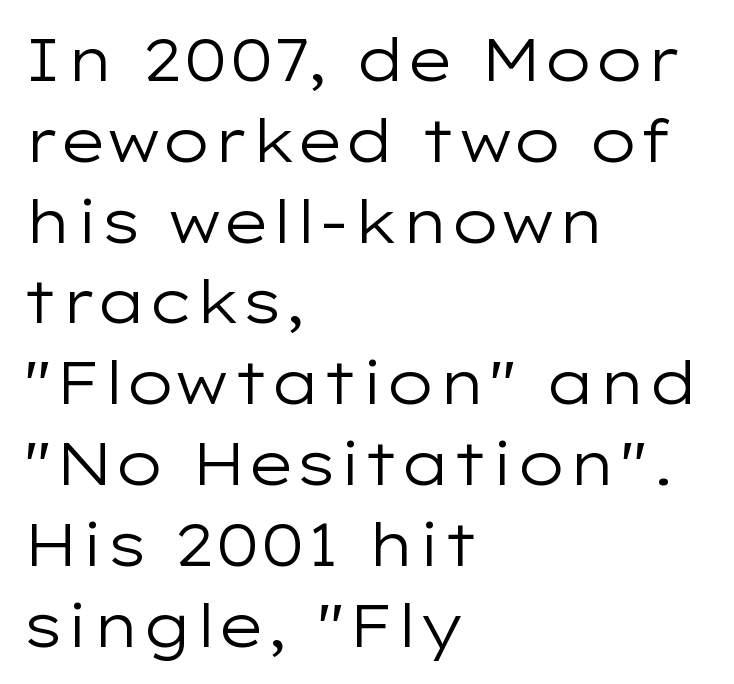
{"serif": "no", "italic": "no", "bold": "no", "weight": "regular", "width": "wide", "stroke_contrast": "low", "x_height": "medium", "monospaced": "no", "underline": "no", "align": "left", "line_spacing": "normal", "line_spacing_ratio": 1.37, "letter_spacing": "normal", "letter_spacing_em": 0.0, "glyph_px": 59}
